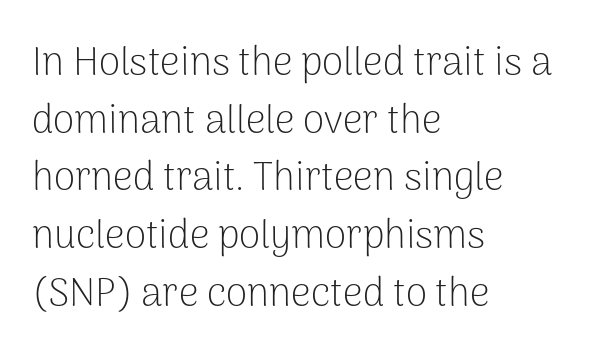
Q: Is the text bold? A: No.
Q: Is the text italic (slanted)? A: No, it is upright.
Q: Is the typeface a serif or a sans-serif typeface? A: Sans-serif.
Q: Is the text underlined? A: No.
Q: How is the paragraph aligned? A: Left-aligned.
Q: Is the spacing between letters normal or unusually wide? A: Normal.
Q: Is the spacing between lines tight, normal or loose? A: Normal.
Q: Width (condensed, normal, or wide)? A: Normal.
Q: Stroke contrast? A: Low.
Q: x-height? A: Medium.
Q: Monospaced? A: No.
